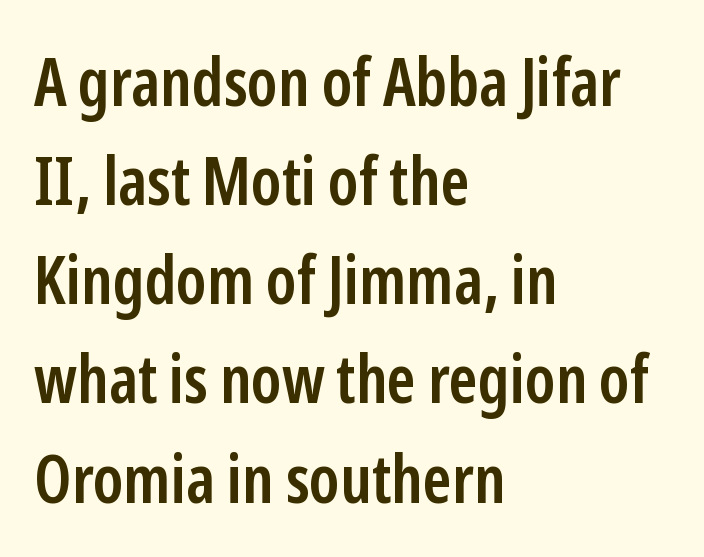
The image shows 67 px semibold, condensed sans-serif type, upright; set left-aligned, normal line spacing (1.48x), normal letter spacing, not underlined; low stroke contrast and a medium x-height.
